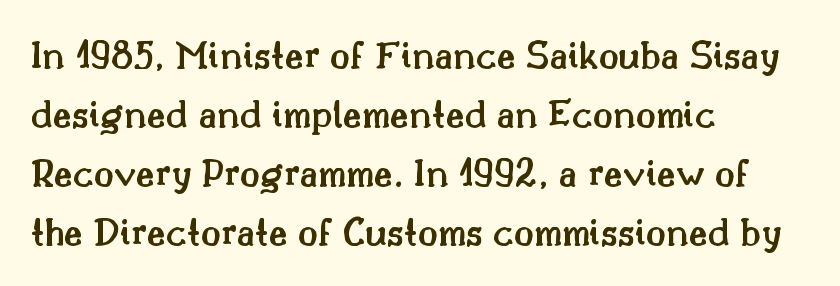
Q: Is the text bold? A: Semi-bold.
Q: Is the text italic (slanted)? A: No, it is upright.
Q: Is the typeface a serif or a sans-serif typeface? A: Serif.
Q: Is the text underlined? A: No.
Q: How is the paragraph aligned? A: Left-aligned.
Q: Is the spacing between letters normal or unusually wide? A: Normal.
Q: Is the spacing between lines tight, normal or loose? A: Normal.
Q: Width (condensed, normal, or wide)? A: Normal.
Q: Stroke contrast? A: Medium.
Q: x-height? A: Small.
Q: Monospaced? A: No.
